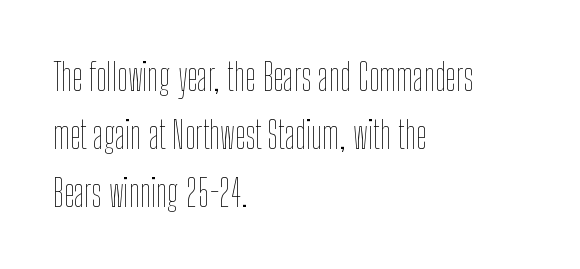
Q: Is the text bold? A: No.
Q: Is the text italic (slanted)? A: No, it is upright.
Q: Is the text underlined? A: No.
Q: How is the paragraph aligned? A: Left-aligned.
Q: Is the spacing between letters normal or unusually wide? A: Normal.
Q: Is the spacing between lines tight, normal or loose? A: Normal.
Q: Width (condensed, normal, or wide)? A: Condensed.
Q: Stroke contrast? A: Low.
Q: x-height? A: Medium.
Q: Monospaced? A: No.
